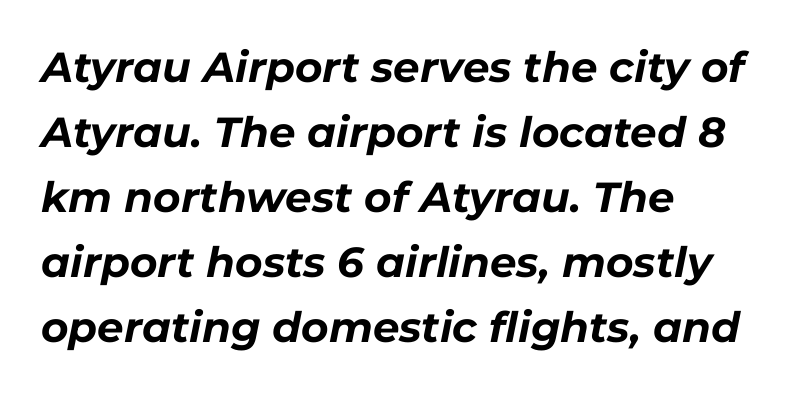
Line beginnings align vertically; line endings do not. The rendering keeps characters at their native spacing. A typesetter would call this proportional, since set widths differ per character. If you drew a line through each stem, it would be angled.
